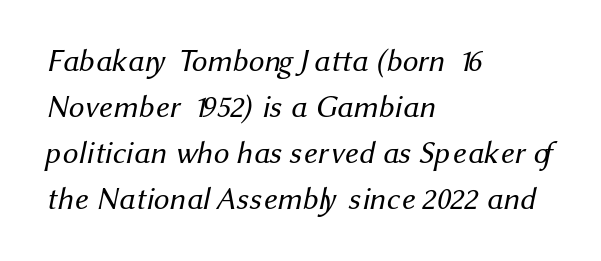
{"serif": "no", "bold": "no", "weight": "regular", "width": "normal", "stroke_contrast": "medium", "x_height": "medium", "monospaced": "no", "underline": "no", "align": "left", "line_spacing": "normal", "line_spacing_ratio": 1.48, "letter_spacing": "normal", "letter_spacing_em": 0.0, "glyph_px": 31}
